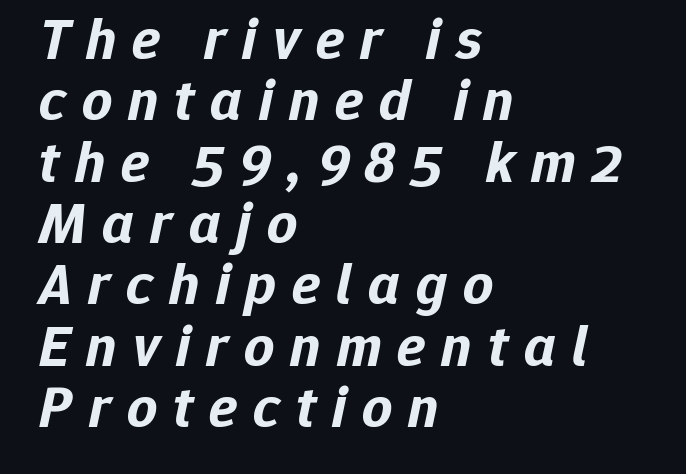
{"italic": "yes", "lean": "right", "slant_degrees": 12, "bold": "yes", "weight": "bold", "width": "normal", "stroke_contrast": "low", "x_height": "medium", "monospaced": "no", "underline": "no", "align": "left", "line_spacing": "tight", "line_spacing_ratio": 1.04, "letter_spacing": "wide", "letter_spacing_em": 0.27, "glyph_px": 59}
